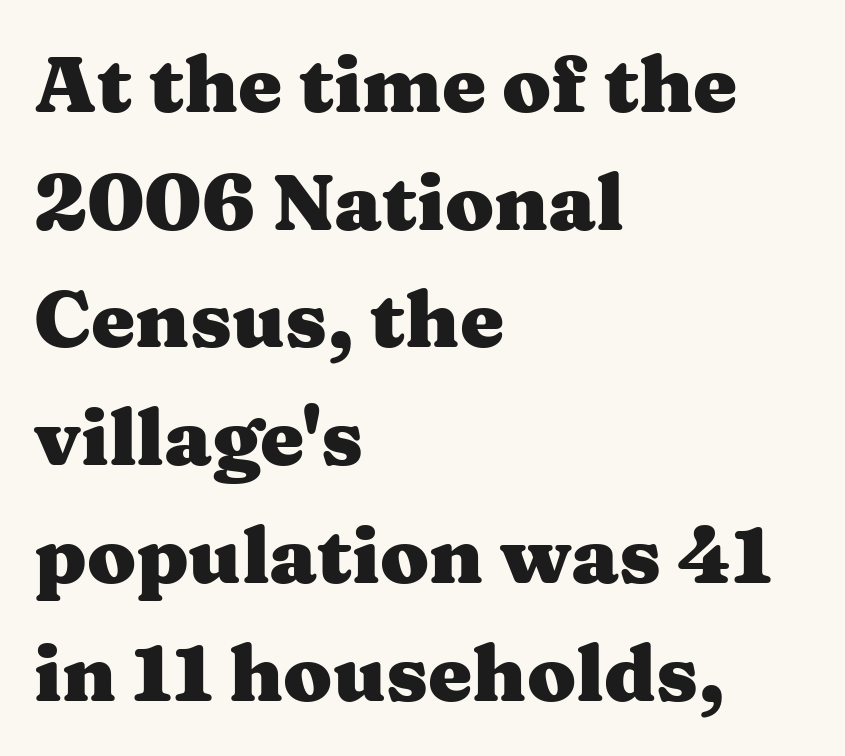
The image shows 79 px heavy, wide serif type, upright; set left-aligned, normal line spacing (1.49x), normal letter spacing, not underlined; medium stroke contrast and a medium x-height.
